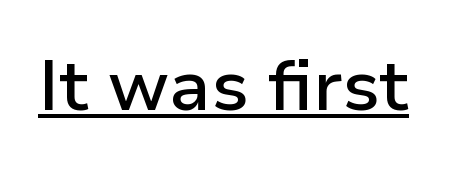
{"serif": "no", "italic": "no", "bold": "semi", "weight": "semibold", "width": "normal", "stroke_contrast": "low", "x_height": "medium", "monospaced": "no", "underline": "yes", "letter_spacing": "normal", "letter_spacing_em": 0.0, "glyph_px": 71}
